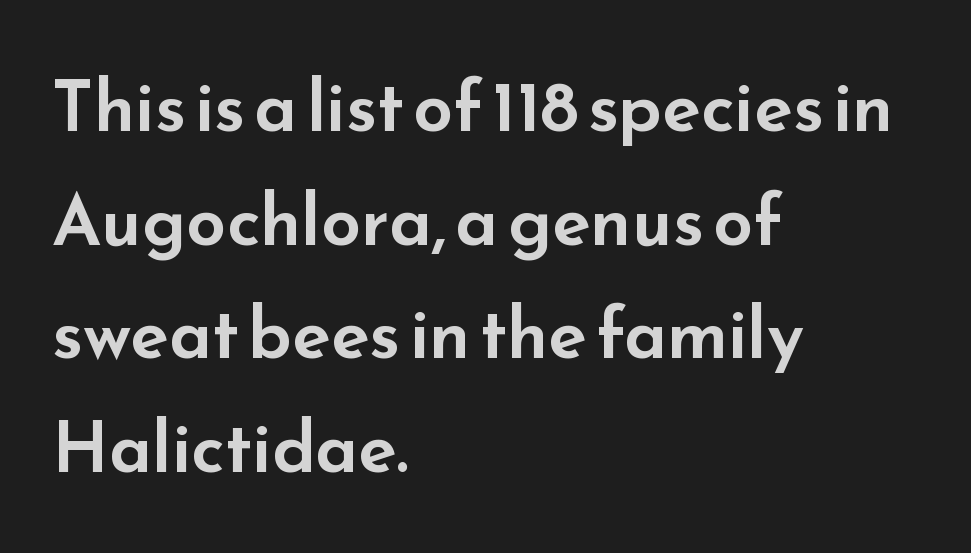
The image shows 71 px wide sans-serif type, upright; set left-aligned, normal line spacing (1.6x), normal letter spacing, not underlined; low stroke contrast and a small x-height.
